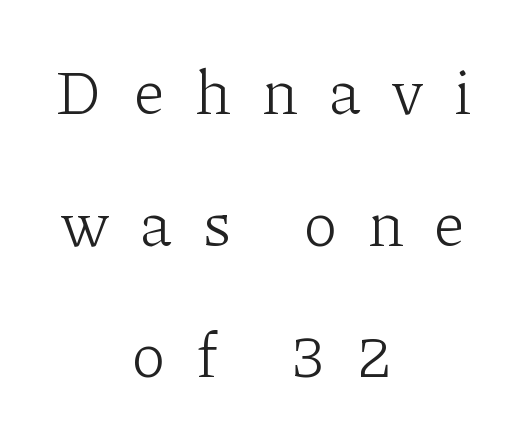
The image shows 63 px light serif type, upright; set centered, loose line spacing (2.09x), unusually wide letter spacing (+0.48 em), not underlined; low stroke contrast and a medium x-height.
